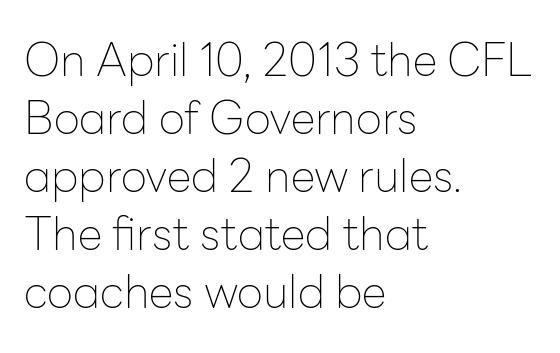
Q: Is the text bold? A: No.
Q: Is the text italic (slanted)? A: No, it is upright.
Q: Is the typeface a serif or a sans-serif typeface? A: Sans-serif.
Q: Is the text underlined? A: No.
Q: How is the paragraph aligned? A: Left-aligned.
Q: Is the spacing between letters normal or unusually wide? A: Normal.
Q: Is the spacing between lines tight, normal or loose? A: Normal.
Q: Width (condensed, normal, or wide)? A: Normal.
Q: Stroke contrast? A: Low.
Q: x-height? A: Medium.
Q: Monospaced? A: No.
